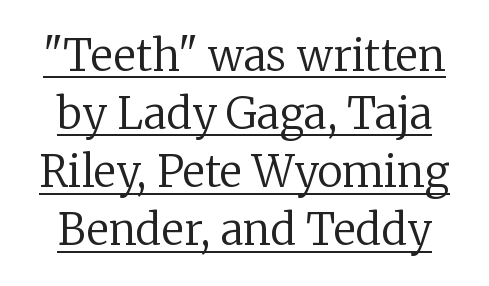
{"serif": "yes", "italic": "no", "bold": "no", "weight": "regular", "width": "normal", "stroke_contrast": "low", "x_height": "medium", "monospaced": "no", "underline": "yes", "line_spacing": "normal", "line_spacing_ratio": 1.35, "letter_spacing": "normal", "letter_spacing_em": 0.0, "glyph_px": 43}
